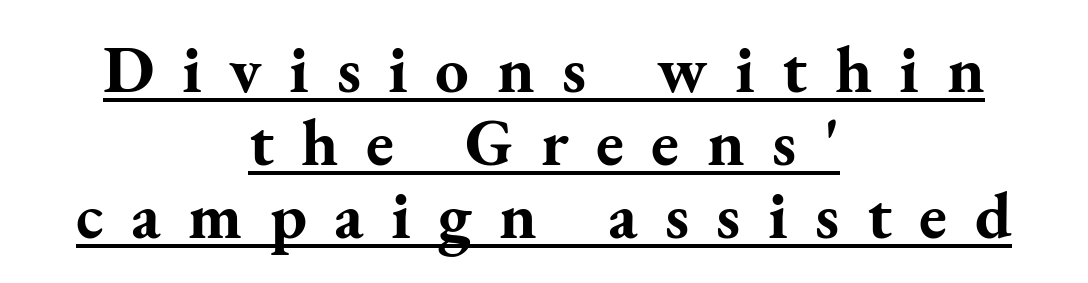
{"serif": "yes", "italic": "no", "bold": "yes", "weight": "bold", "width": "normal", "stroke_contrast": "medium", "x_height": "small", "monospaced": "no", "underline": "yes", "align": "center", "line_spacing": "tight", "line_spacing_ratio": 1.09, "letter_spacing": "wide", "letter_spacing_em": 0.41, "glyph_px": 67}
